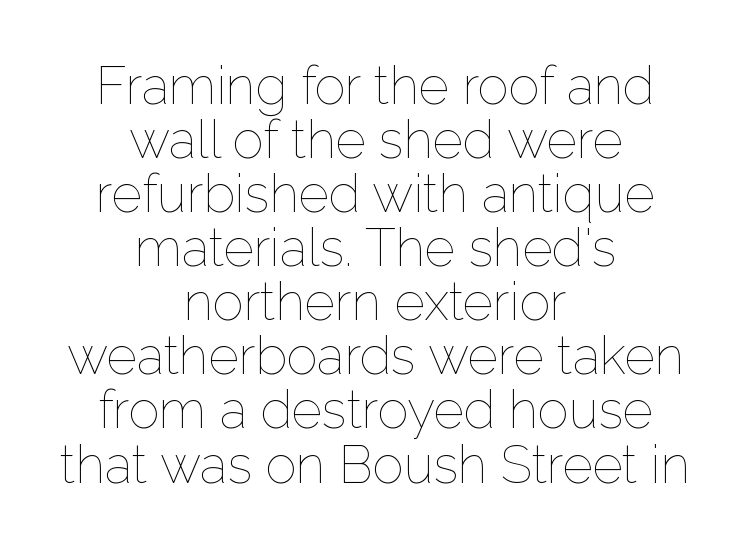
{"italic": "no", "bold": "no", "weight": "thin", "width": "normal", "stroke_contrast": "low", "x_height": "medium", "monospaced": "no", "underline": "no", "align": "center", "line_spacing": "tight", "line_spacing_ratio": 1.04, "letter_spacing": "normal", "letter_spacing_em": 0.0, "glyph_px": 52}
